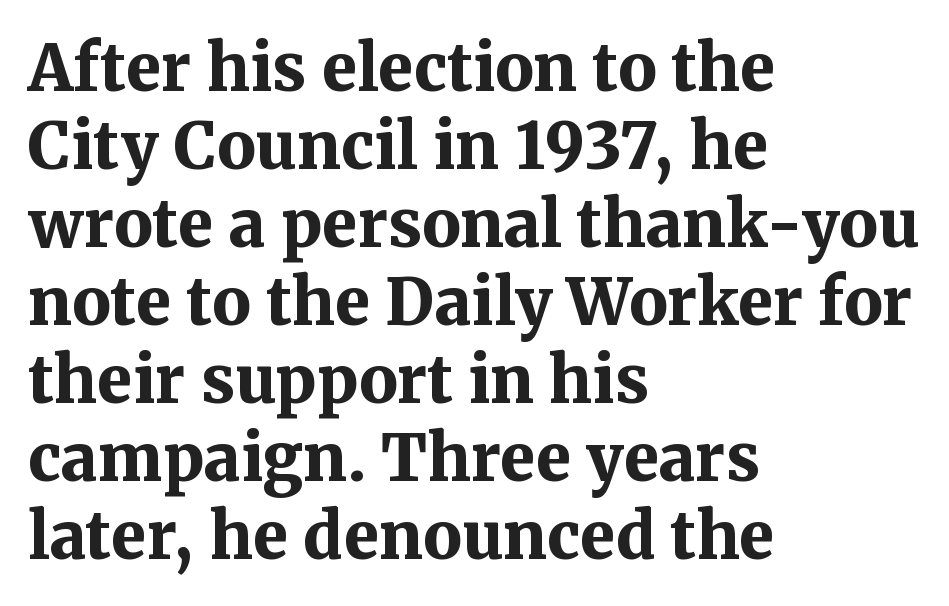
Check where the strokes stop: tiny serifs finish them off. This is roman type, the default non-slanted kind. Is this a fixed-width face? No — the glyphs have proportional, varying widths. In terms of weight, the rendering is a true, heavy bold. The space directly below the letters is spotless.
